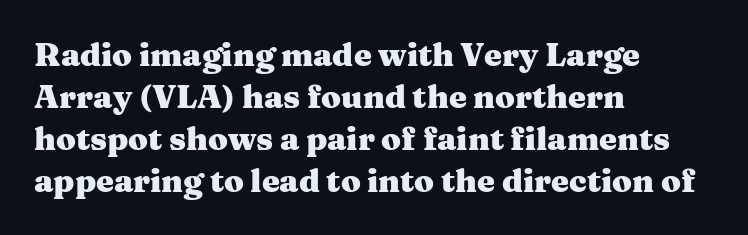
The image shows 32 px heavy, wide serif type, upright; set left-aligned, normal line spacing (1.31x), normal letter spacing, not underlined; medium stroke contrast and a medium x-height.
